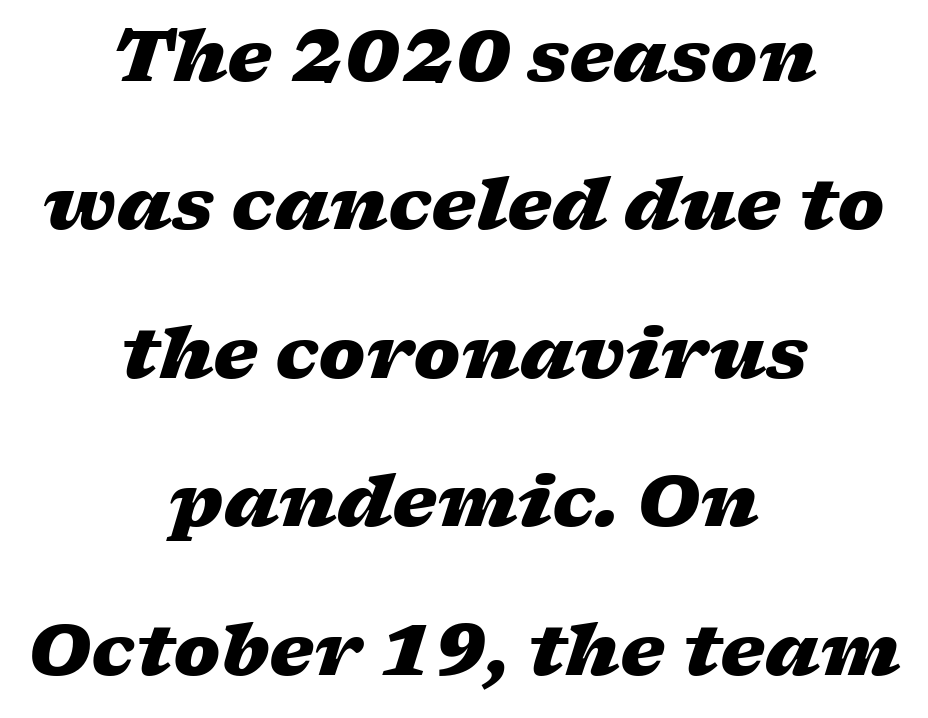
Q: Is the text bold? A: Yes.
Q: Is the text italic (slanted)? A: Yes, it leans right by about 17 degrees.
Q: Is the text underlined? A: No.
Q: How is the paragraph aligned? A: Centered.
Q: Is the spacing between letters normal or unusually wide? A: Normal.
Q: Is the spacing between lines tight, normal or loose? A: Loose.
Q: Width (condensed, normal, or wide)? A: Wide.
Q: Stroke contrast? A: Low.
Q: x-height? A: Medium.
Q: Monospaced? A: No.
